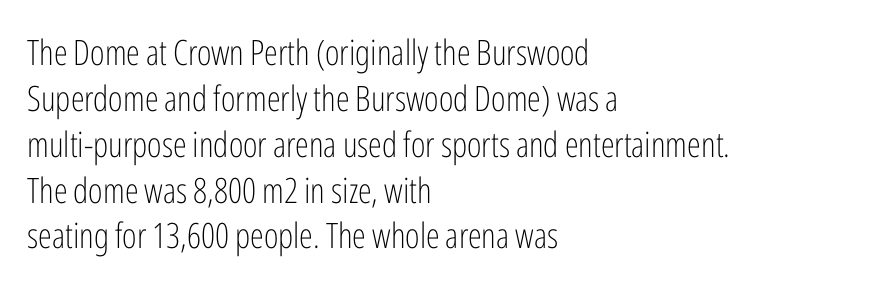
Does the copy run flush right? No — it runs flush left. On a weight scale, this lands at 450 or below. Tracking here is standard; glyphs follow each other at the usual distance. Line spacing here is normal. Ascenders rise straight up at ninety degrees.
